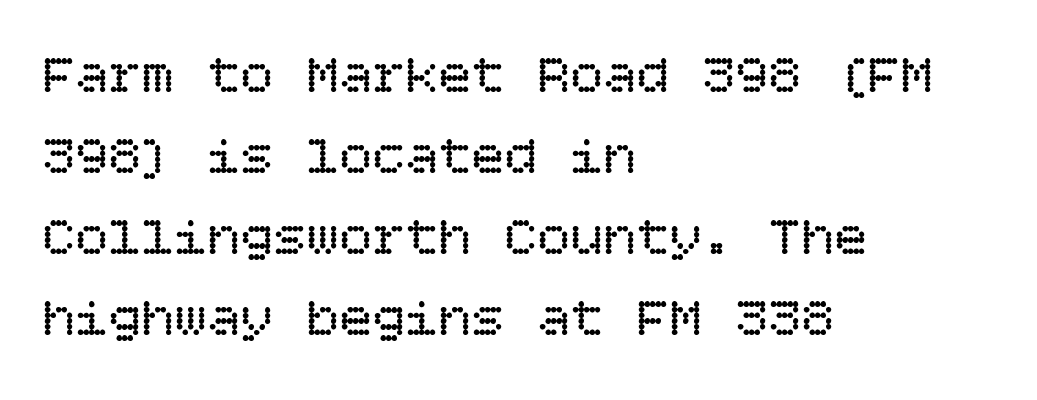
{"italic": "no", "bold": "no", "weight": "regular", "width": "normal", "stroke_contrast": "low", "x_height": "large", "underline": "no", "align": "left", "line_spacing": "normal", "line_spacing_ratio": 1.47, "letter_spacing": "normal", "letter_spacing_em": 0.0, "glyph_px": 55}
